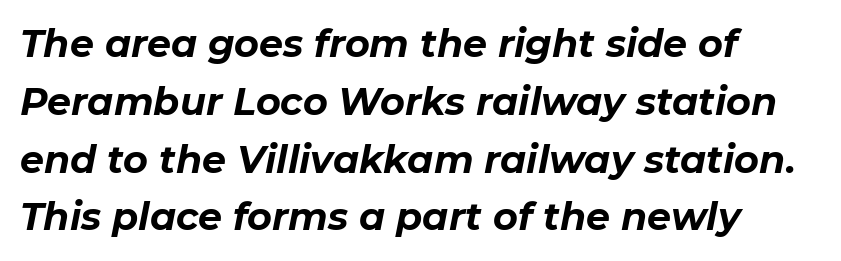
Glance below the letters and you will spot only blank space. The space between consecutive lines is moderate. Each letter keeps its own natural width here, so spacing adapts to shape. Reading down the block, your eye returns to a fixed left position each line. Inter-character spacing is left at the font's built-in metrics.
